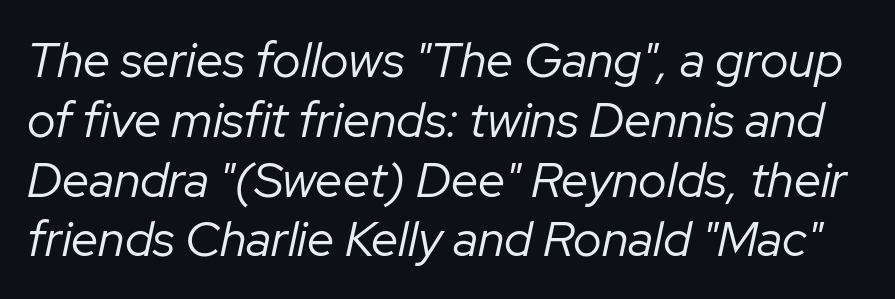
{"italic": "yes", "lean": "right", "slant_degrees": 12, "bold": "no", "weight": "regular", "width": "normal", "stroke_contrast": "low", "x_height": "medium", "monospaced": "no", "underline": "no", "line_spacing_ratio": 1.22, "letter_spacing": "normal", "letter_spacing_em": 0.0, "glyph_px": 49}
